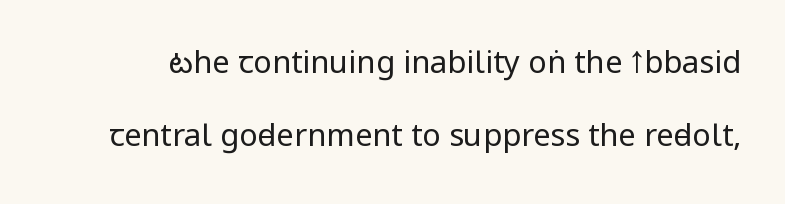
The letterforms sit at book weight or below. The passage shown is typed in a proportional face where columns would drift. Each new line begins a long way beneath the previous one. Nope, not italic — everything's standing straight. The baseline area is clear.
